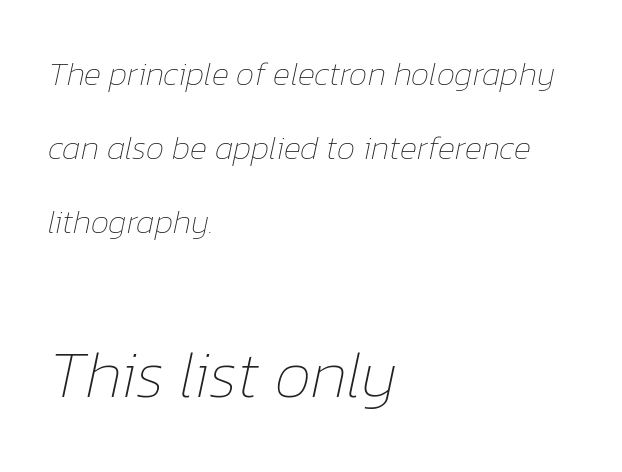
The image shows 66 px thin type, italic (leaning right); set left-aligned, loose line spacing (2.25x), normal letter spacing, not underlined; the second (bottom) block is 2.0x larger; low stroke contrast and a medium x-height.
